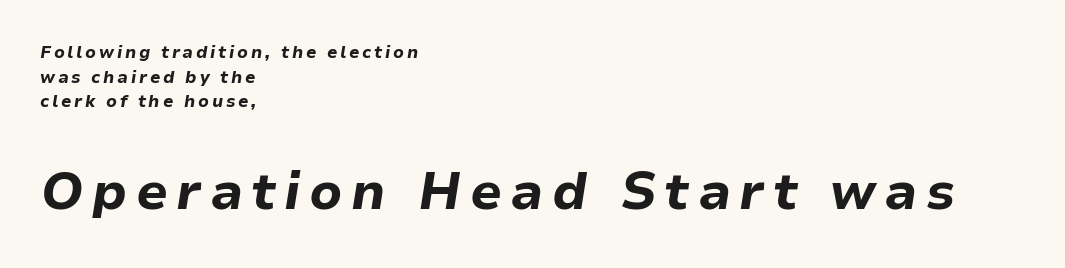
Q: Is the text bold? A: Yes.
Q: Is the text italic (slanted)? A: Yes, it leans right by about 9 degrees.
Q: Is the text underlined? A: No.
Q: How is the paragraph aligned? A: Left-aligned.
Q: Is the spacing between lines tight, normal or loose? A: Normal.
Q: Which block of text is set in a larger size, the first (top) or the second (bottom)? A: The second (bottom) one.
Q: Width (condensed, normal, or wide)? A: Normal.
Q: Stroke contrast? A: Low.
Q: x-height? A: Medium.
Q: Monospaced? A: No.
